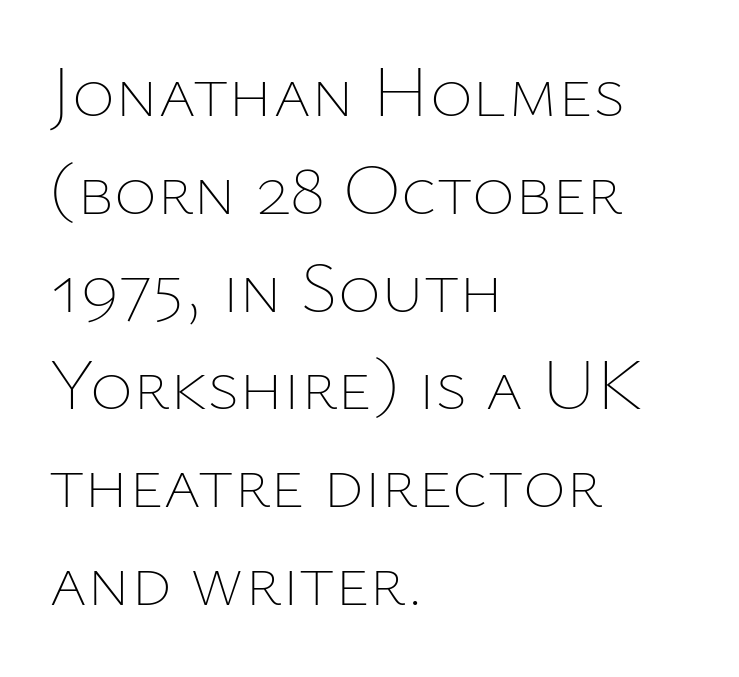
{"italic": "no", "bold": "no", "weight": "thin", "width": "normal", "stroke_contrast": "low", "x_height": "medium", "monospaced": "no", "underline": "no", "align": "left", "line_spacing": "normal", "line_spacing_ratio": 1.34, "letter_spacing": "normal", "letter_spacing_em": 0.0, "glyph_px": 73}
